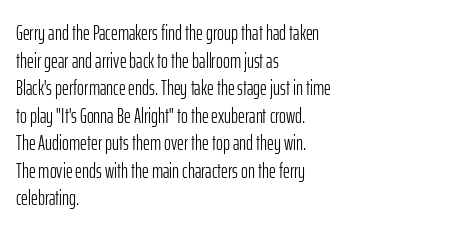
Q: Is the text bold? A: No.
Q: Is the text italic (slanted)? A: No, it is upright.
Q: Is the text underlined? A: No.
Q: How is the paragraph aligned? A: Left-aligned.
Q: Is the spacing between letters normal or unusually wide? A: Normal.
Q: Is the spacing between lines tight, normal or loose? A: Normal.
